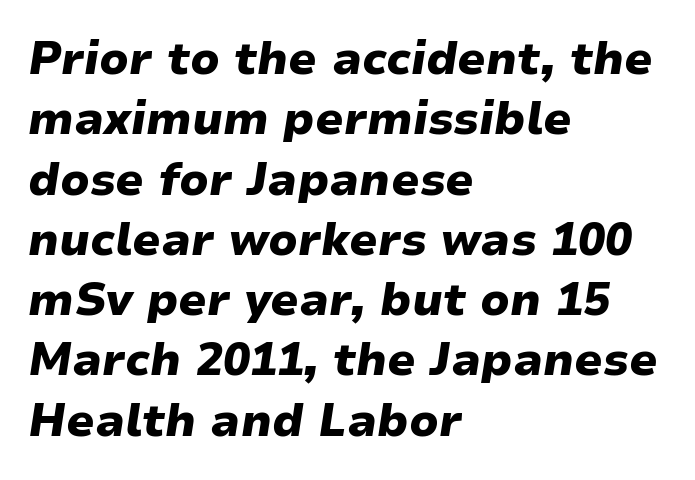
Q: Is the text bold? A: Yes.
Q: Is the text italic (slanted)? A: Yes, it leans right by about 9 degrees.
Q: Is the text underlined? A: No.
Q: How is the paragraph aligned? A: Left-aligned.
Q: Is the spacing between letters normal or unusually wide? A: Normal.
Q: Is the spacing between lines tight, normal or loose? A: Normal.
Q: Width (condensed, normal, or wide)? A: Wide.
Q: Stroke contrast? A: Low.
Q: x-height? A: Medium.
Q: Monospaced? A: No.
